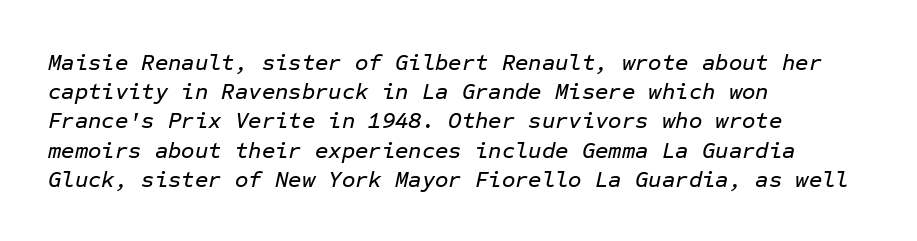
Visually the block forms a straight wall on the left and a jagged coastline on the right. Spacing between characters is what you'd get straight out of the box. There's an unmistakable incline to the writing here. Has an underline been added? It has not.
